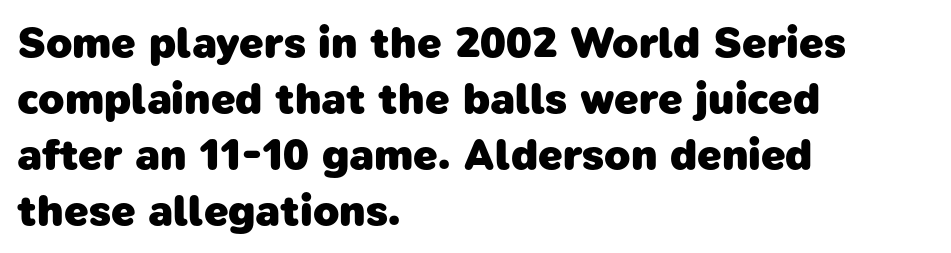
{"serif": "no", "bold": "yes", "weight": "heavy", "width": "normal", "stroke_contrast": "low", "x_height": "medium", "monospaced": "no", "underline": "no", "align": "left", "line_spacing": "normal", "line_spacing_ratio": 1.3, "letter_spacing": "normal", "letter_spacing_em": 0.0, "glyph_px": 43}
